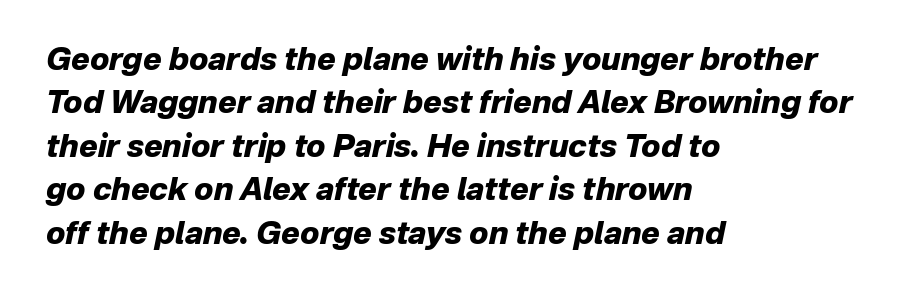
Q: Is the text bold? A: Yes.
Q: Is the text italic (slanted)? A: Yes, it leans right by about 12 degrees.
Q: Is the text underlined? A: No.
Q: How is the paragraph aligned? A: Left-aligned.
Q: Is the spacing between letters normal or unusually wide? A: Normal.
Q: Is the spacing between lines tight, normal or loose? A: Normal.
Q: Width (condensed, normal, or wide)? A: Normal.
Q: Stroke contrast? A: Low.
Q: x-height? A: Medium.
Q: Monospaced? A: No.
